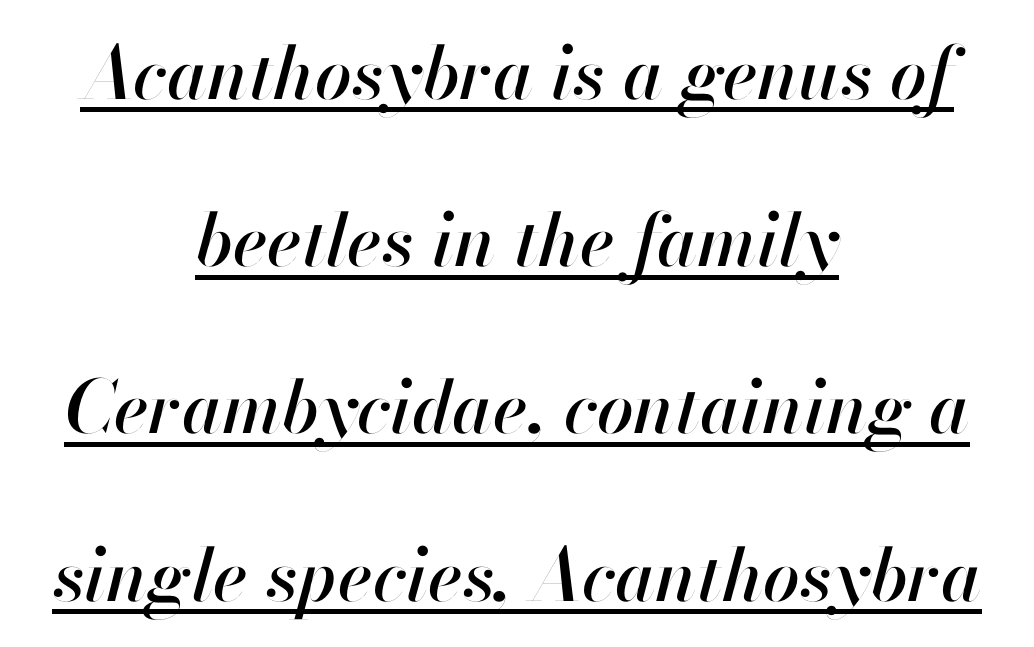
{"italic": "yes", "lean": "right", "slant_degrees": 13, "width": "normal", "stroke_contrast": "high", "x_height": "small", "monospaced": "no", "underline": "yes", "align": "center", "line_spacing": "loose", "line_spacing_ratio": 2.29, "letter_spacing": "normal", "letter_spacing_em": 0.0, "glyph_px": 73}
